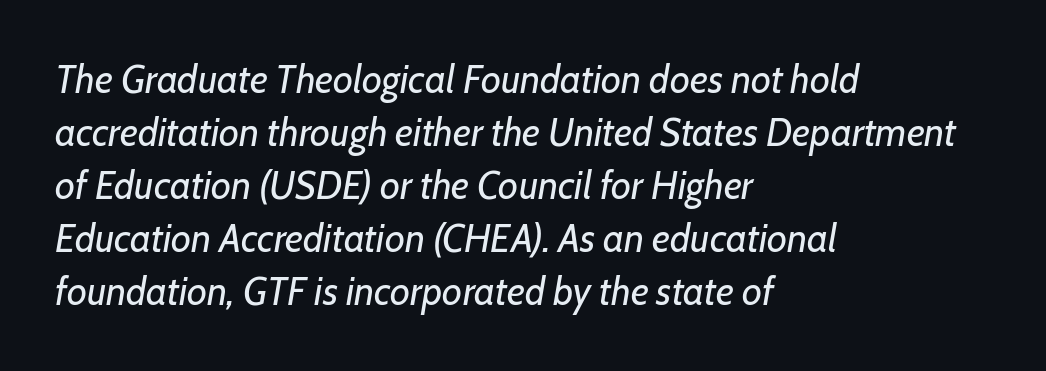
The image shows 39 px regular-weight type, italic (leaning right); set left-aligned, normal line spacing (1.36x), normal letter spacing, not underlined; low stroke contrast and a medium x-height.
